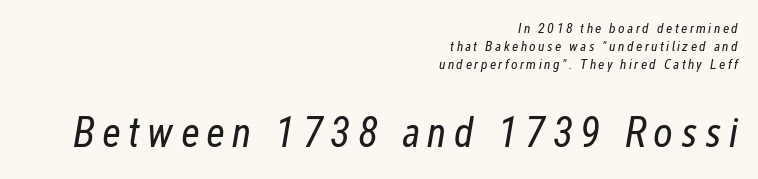
This rendering uses right alignment, leaving the left contour irregular. Typesetter's note — lower block bumped up in size, upper block left smaller. Horizontal bands of white between lines are of average thickness. The specimen reads as italic at a glance. These lines are rendered in a variable-pitch font.
